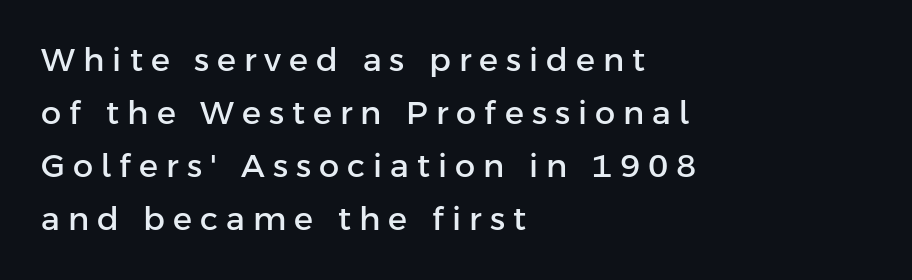
The passage shown is typed in a proportional face where columns would drift. The foot of each line stays bare and open. Is this a sans? Yes — the strokes have no serifs. Honestly, the row spacing looks completely unremarkable.
